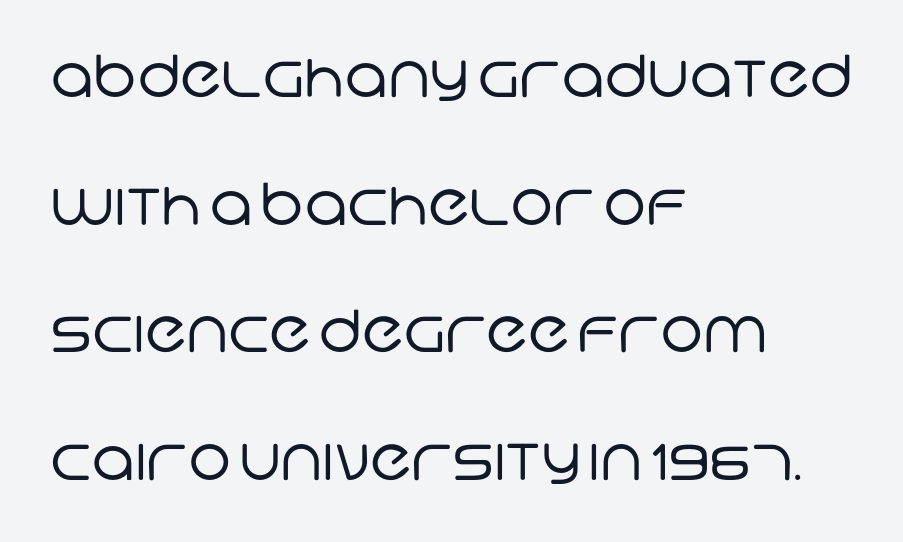
{"serif": "no", "bold": "no", "weight": "regular", "width": "normal", "stroke_contrast": "low", "x_height": "large", "monospaced": "no", "underline": "no", "align": "left", "line_spacing": "loose", "line_spacing_ratio": 2.2, "letter_spacing": "normal", "letter_spacing_em": 0.0, "glyph_px": 58}
